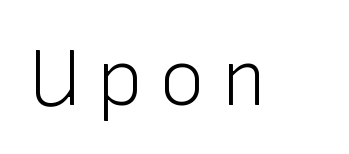
{"serif": "no", "italic": "no", "bold": "no", "weight": "light", "width": "normal", "stroke_contrast": "low", "x_height": "medium", "monospaced": "no", "underline": "no", "glyph_px": 79}
